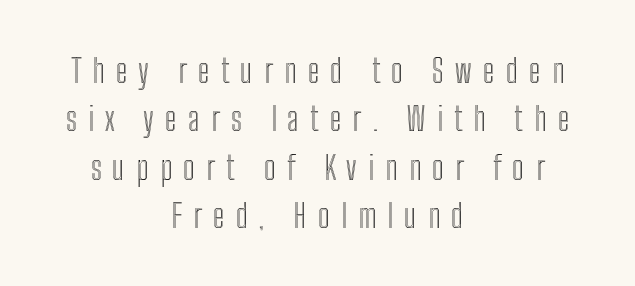
Q: Is the text italic (slanted)? A: No, it is upright.
Q: Is the text underlined? A: No.
Q: How is the paragraph aligned? A: Centered.
Q: Is the spacing between letters normal or unusually wide? A: Unusually wide.
Q: Is the spacing between lines tight, normal or loose? A: Normal.
Q: Width (condensed, normal, or wide)? A: Condensed.
Q: x-height? A: Medium.
Q: Monospaced? A: No.
